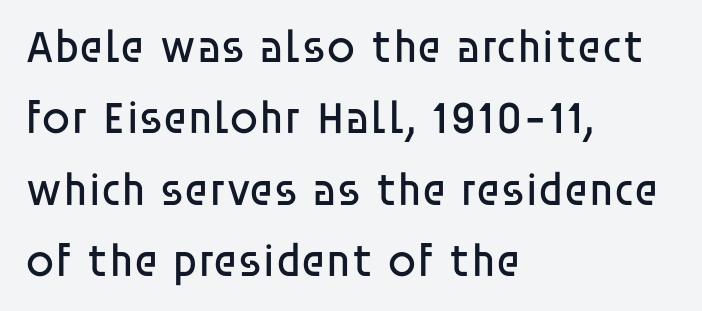
The rag falls on the right side of this text block. Only glyphs here, with clear space below each row. The passage shown is typed in a proportional face where columns would drift. The designer went with a sans here, leaving each stem footless.
